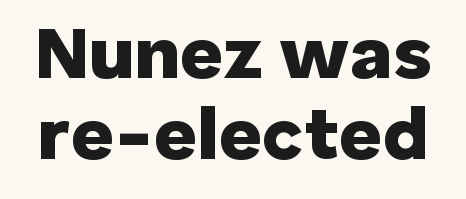
Does extra space separate the letters? No, they use regular spacing. Posture: vertical. The glyphs have the mass of a bold cut. Think of a printed novel: that variable character pitch is what you see here.
